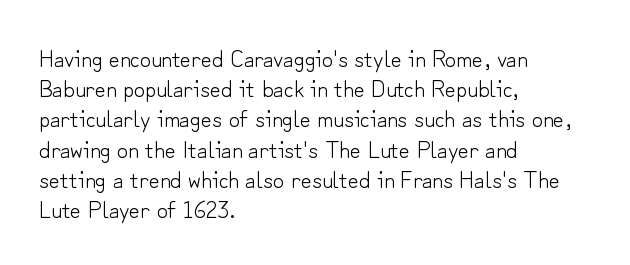
Q: Is the text bold? A: No.
Q: Is the text italic (slanted)? A: No, it is upright.
Q: Is the text underlined? A: No.
Q: How is the paragraph aligned? A: Left-aligned.
Q: Is the spacing between letters normal or unusually wide? A: Normal.
Q: Is the spacing between lines tight, normal or loose? A: Normal.
